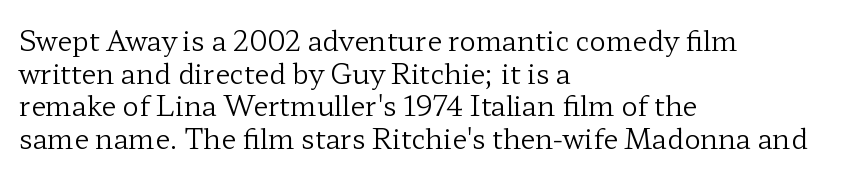
{"italic": "no", "bold": "no", "underline": "no", "align": "left", "line_spacing_ratio": 1.21, "letter_spacing": "normal", "letter_spacing_em": 0.0, "glyph_px": 27}
